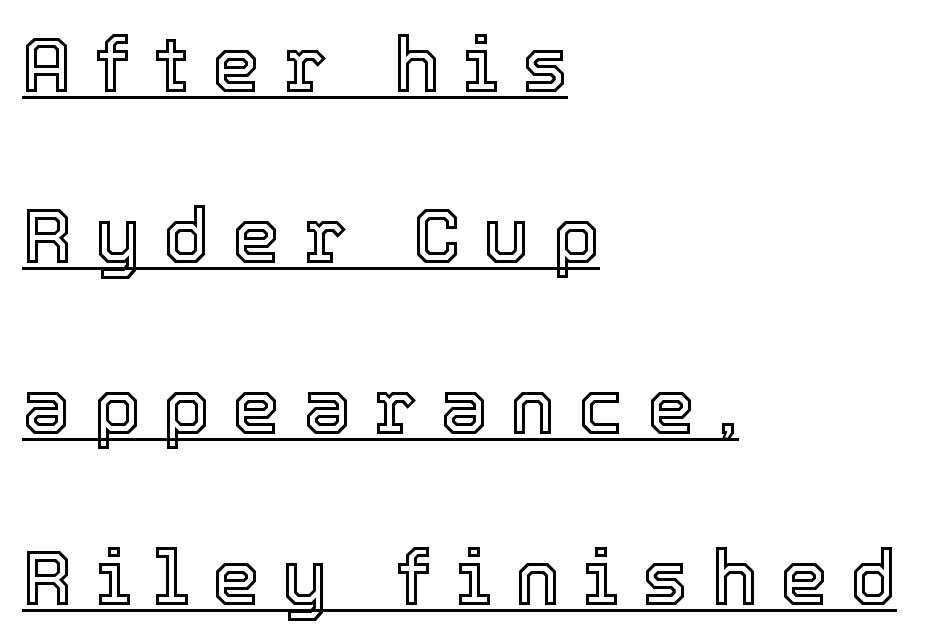
Q: Is the text italic (slanted)? A: No, it is upright.
Q: Is the text underlined? A: Yes.
Q: How is the paragraph aligned? A: Left-aligned.
Q: Is the spacing between letters normal or unusually wide? A: Unusually wide.
Q: Is the spacing between lines tight, normal or loose? A: Loose.
Q: Width (condensed, normal, or wide)? A: Normal.
Q: x-height? A: Medium.
Q: Monospaced? A: No.
